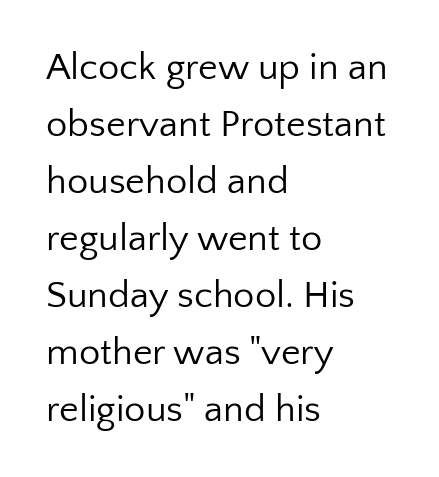
Q: Is the text bold? A: No.
Q: Is the text italic (slanted)? A: No, it is upright.
Q: Is the typeface a serif or a sans-serif typeface? A: Sans-serif.
Q: Is the text underlined? A: No.
Q: How is the paragraph aligned? A: Left-aligned.
Q: Is the spacing between letters normal or unusually wide? A: Normal.
Q: Is the spacing between lines tight, normal or loose? A: Normal.
Q: Width (condensed, normal, or wide)? A: Normal.
Q: Stroke contrast? A: Low.
Q: x-height? A: Medium.
Q: Monospaced? A: No.
